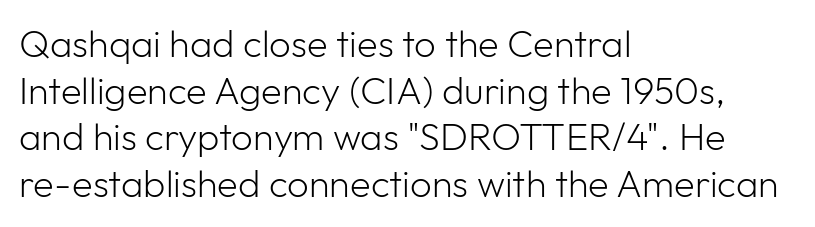
{"serif": "no", "italic": "no", "bold": "no", "weight": "light", "width": "normal", "stroke_contrast": "low", "x_height": "medium", "monospaced": "no", "underline": "no", "align": "left", "line_spacing_ratio": 1.23, "letter_spacing": "normal", "letter_spacing_em": 0.0, "glyph_px": 38}
